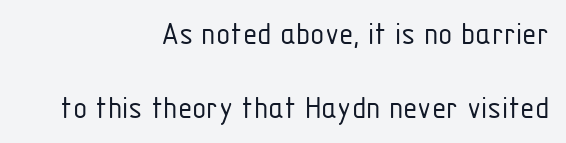
A clean baseline with only descenders dipping below it. The text block is weighted toward the right margin, trailing off unevenly leftward. Varying glyph widths throughout — classic text-font behaviour. The axis of the letterforms is exactly vertical.
